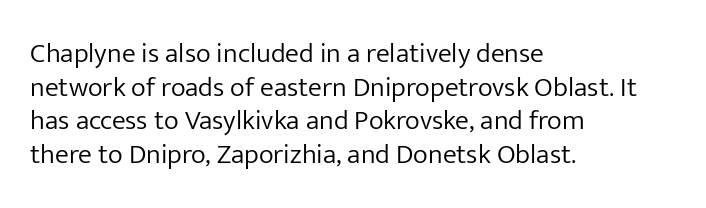
{"serif": "no", "italic": "no", "bold": "no", "weight": "light", "width": "normal", "stroke_contrast": "low", "x_height": "medium", "monospaced": "no", "underline": "no", "align": "left", "line_spacing_ratio": 1.2, "letter_spacing": "normal", "letter_spacing_em": 0.0, "glyph_px": 28}
